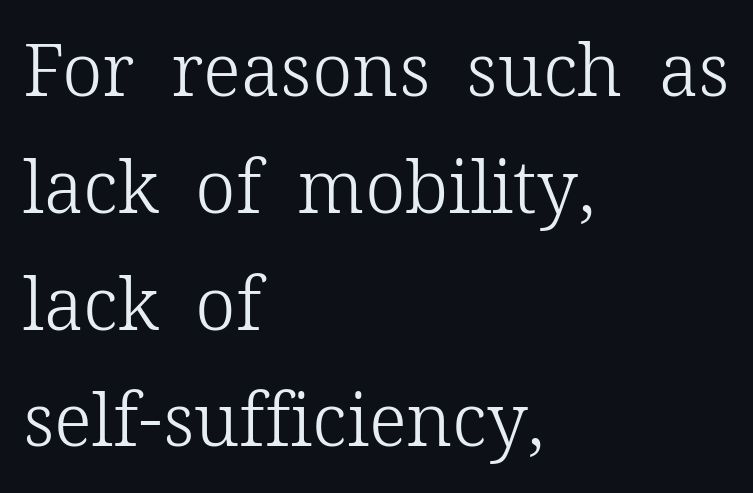
The image shows 73 px light serif type, upright; set left-aligned, normal line spacing (1.6x), normal letter spacing, not underlined; low stroke contrast and a medium x-height.
